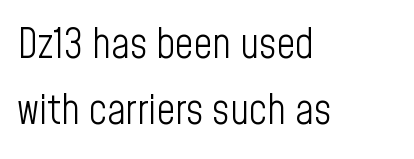
Just letters on the line, the space beneath them empty. Varying glyph widths throughout — classic text-font behaviour. Is the stroke heavy? The answer is a plain regular-or-lighter. Evenly set lines give the paragraph a standard silhouette. No extra tracking has been applied to these lines.
